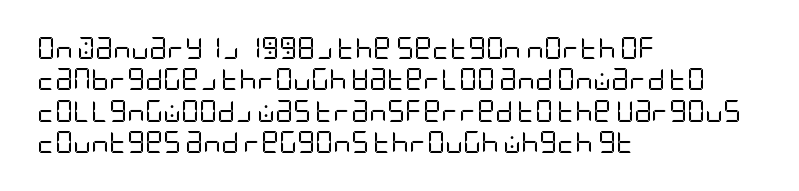
The line-height multiplier appears to be the usual default. The ragged edge is on the right, which tells us the setting is flush left. A typesetter would mark this as roman, not italic. This sample uses plain, unmodified letter spacing. No letter is thick-stroked: the sample isn't bold.
